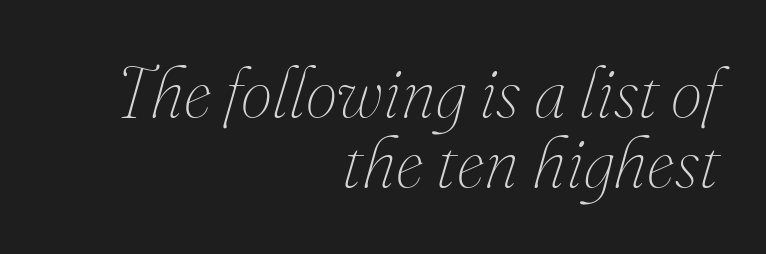
Q: Is the text bold? A: No.
Q: Is the text italic (slanted)? A: Yes, it leans right by about 16 degrees.
Q: Is the text underlined? A: No.
Q: How is the paragraph aligned? A: Right-aligned.
Q: Is the spacing between letters normal or unusually wide? A: Normal.
Q: Is the spacing between lines tight, normal or loose? A: Tight.
Q: Width (condensed, normal, or wide)? A: Normal.
Q: Stroke contrast? A: Medium.
Q: x-height? A: Small.
Q: Monospaced? A: No.
